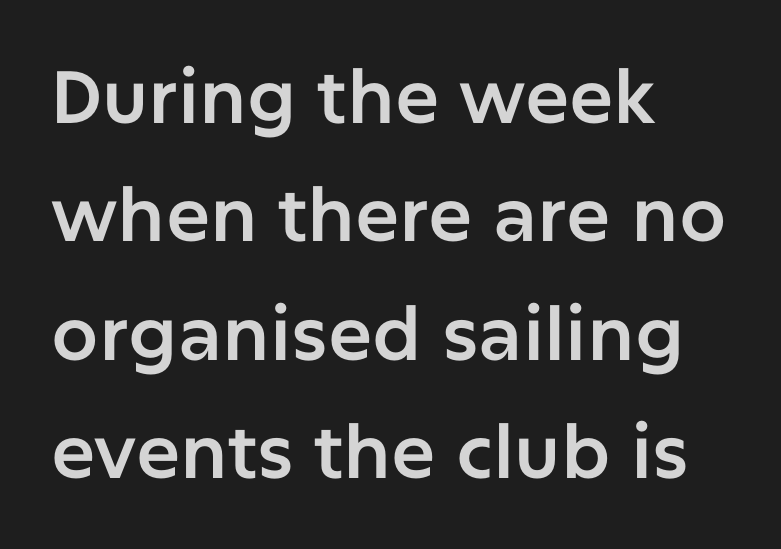
The image shows 74 px sans-serif type, upright; set left-aligned, normal line spacing (1.6x), normal letter spacing, not underlined; low stroke contrast and a medium x-height.
